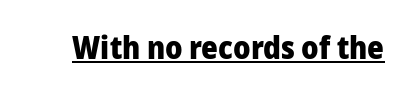
{"serif": "no", "italic": "no", "bold": "yes", "weight": "heavy", "width": "normal", "stroke_contrast": "low", "x_height": "medium", "monospaced": "no", "underline": "yes", "letter_spacing": "normal", "letter_spacing_em": 0.0, "glyph_px": 32}
